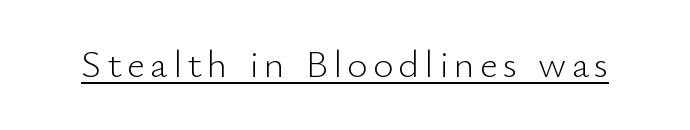
{"serif": "no", "italic": "no", "bold": "no", "weight": "light", "width": "normal", "stroke_contrast": "low", "x_height": "small", "monospaced": "no", "underline": "yes", "glyph_px": 39}
